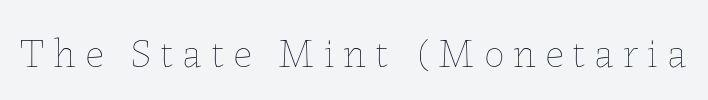
The image shows 41 px thin type, upright; set unusually wide letter spacing (+0.22 em), not underlined; low stroke contrast and a medium x-height.
